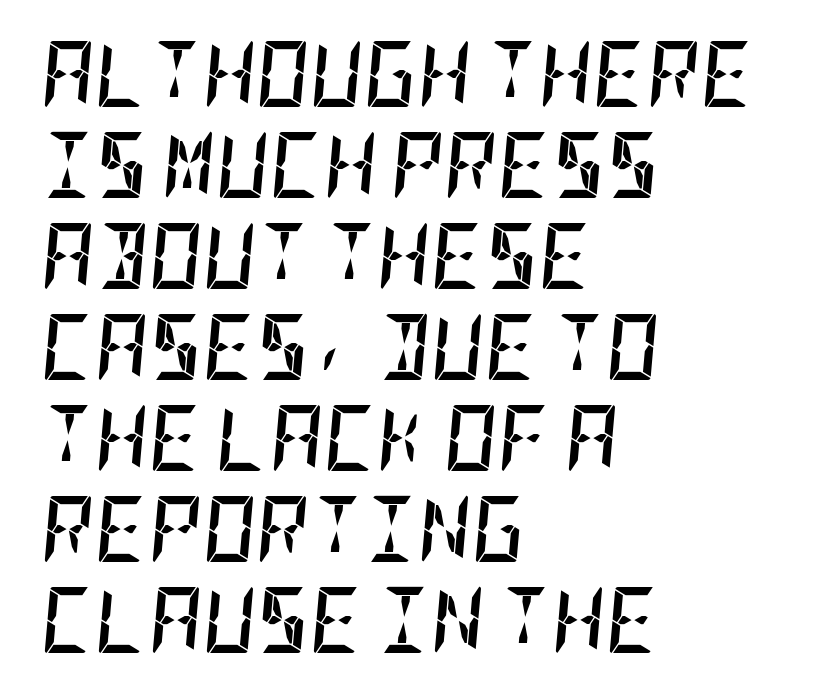
Letter spacing: default. In terms of posture, this sample is oblique. Horizontal alignment here is leftward, the default for most running prose. These words are printed bold, with thick strokes throughout. Plain, unruled lines of type.
